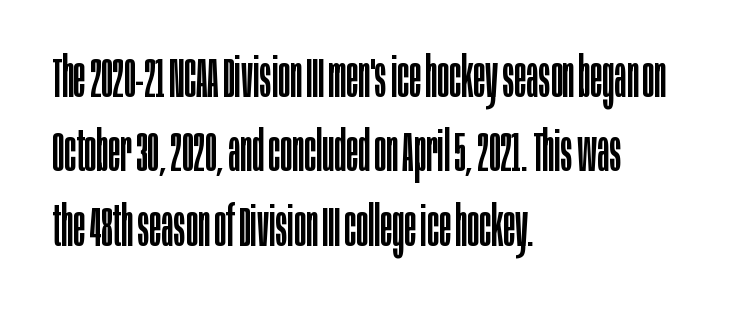
The image shows 56 px regular-weight, condensed sans-serif type, upright; set left-aligned, normal line spacing (1.33x), normal letter spacing, not underlined; low stroke contrast and a large x-height.
